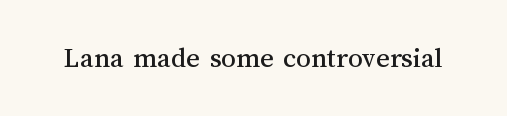
{"italic": "no", "width": "normal", "stroke_contrast": "medium", "x_height": "medium", "monospaced": "no", "underline": "no", "letter_spacing": "normal", "letter_spacing_em": 0.0, "glyph_px": 29}
